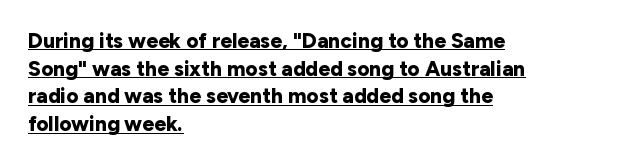
The image shows 21 px bold type, upright; set left-aligned, normal line spacing (1.32x), normal letter spacing, underlined.
